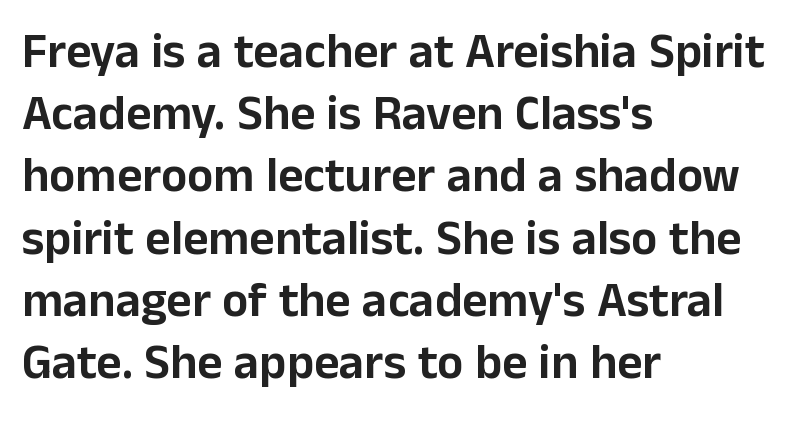
Q: Is the text italic (slanted)? A: No, it is upright.
Q: Is the typeface a serif or a sans-serif typeface? A: Sans-serif.
Q: Is the text underlined? A: No.
Q: How is the paragraph aligned? A: Left-aligned.
Q: Is the spacing between letters normal or unusually wide? A: Normal.
Q: Is the spacing between lines tight, normal or loose? A: Normal.
Q: Width (condensed, normal, or wide)? A: Normal.
Q: Stroke contrast? A: Low.
Q: x-height? A: Medium.
Q: Monospaced? A: No.
